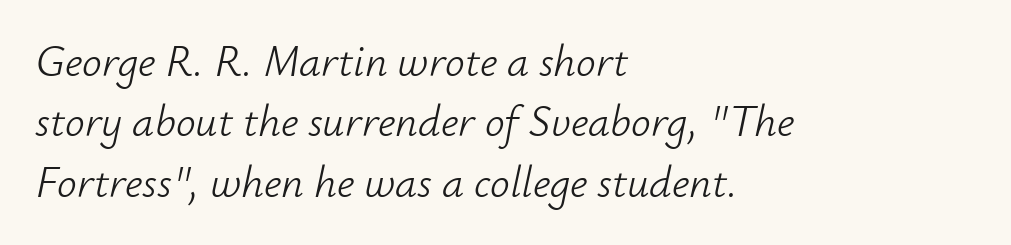
Q: Is the text bold? A: No.
Q: Is the text italic (slanted)? A: Yes, it leans right by about 12 degrees.
Q: Is the text underlined? A: No.
Q: How is the paragraph aligned? A: Left-aligned.
Q: Is the spacing between letters normal or unusually wide? A: Normal.
Q: Is the spacing between lines tight, normal or loose? A: Normal.
Q: Width (condensed, normal, or wide)? A: Normal.
Q: Stroke contrast? A: Low.
Q: x-height? A: Small.
Q: Monospaced? A: No.
